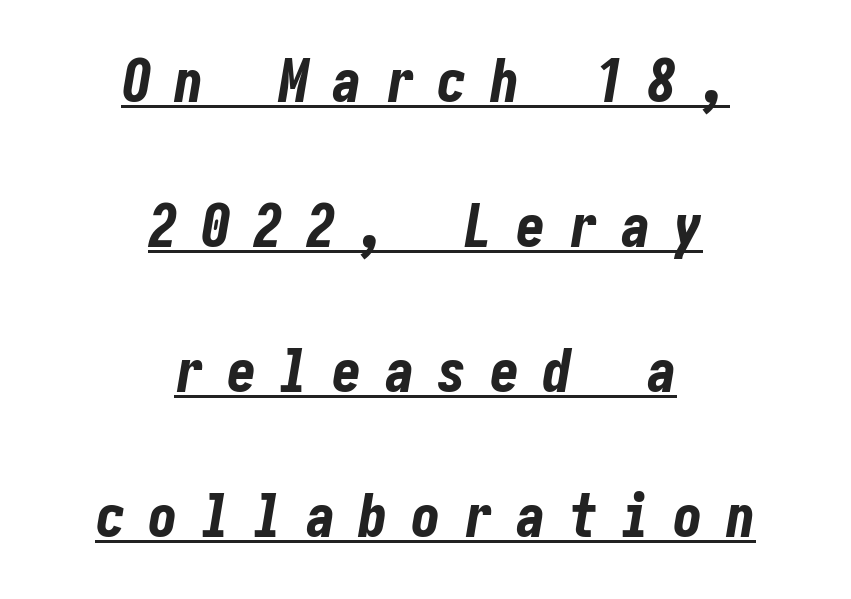
The image shows 59 px bold, condensed type, italic (leaning right); set centered, loose line spacing (2.46x), unusually wide letter spacing (+0.39 em), underlined; low stroke contrast and a medium x-height.
